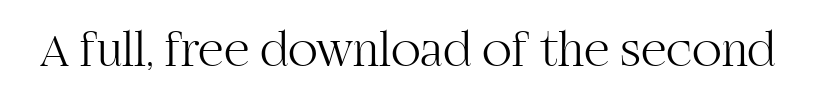
Q: Is the text bold? A: No.
Q: Is the text italic (slanted)? A: No, it is upright.
Q: Is the typeface a serif or a sans-serif typeface? A: Serif.
Q: Is the text underlined? A: No.
Q: Is the spacing between letters normal or unusually wide? A: Normal.
Q: Width (condensed, normal, or wide)? A: Normal.
Q: Stroke contrast? A: High.
Q: x-height? A: Large.
Q: Monospaced? A: No.
